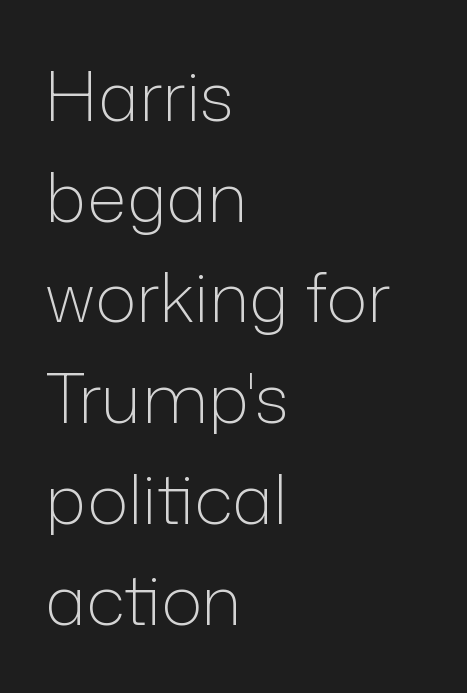
Vertical stems look standard width or narrower in stroke. The letters advance in unequal steps, a hallmark of proportional type. Type without underlining. Style check: upright. Horizontally, the lines are justified to the leading edge only. Each new line begins a customary step beneath the previous one.
